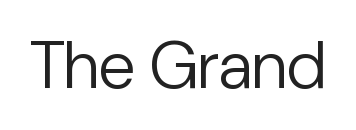
In terms of letterform style, serifs are entirely absent. You could call the tracking neutral — neither tight nor loose. The face looks like a standard text weight, possibly lighter. This sample uses an upright cut, with every glyph sitting square on the baseline. The string is rendered with underlining switched off. Note the varied advance widths — an 'i' is clearly narrower than an 'm'.
